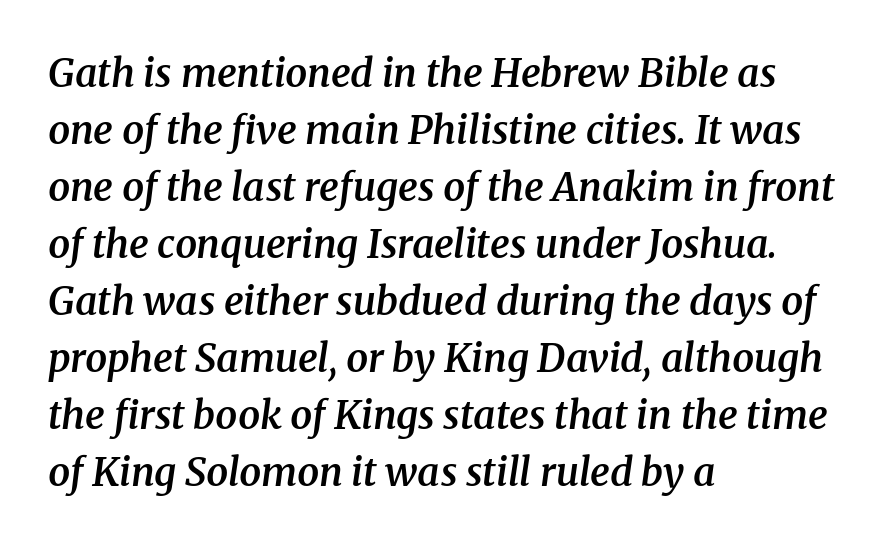
As a designer I'd log this as weight 600, semibold. Leading: standard. Typeset ragged right — the left edge is the straight one. A typesetter would call this proportional, since set widths differ per character. Descender tails drop into unmarked territory.
